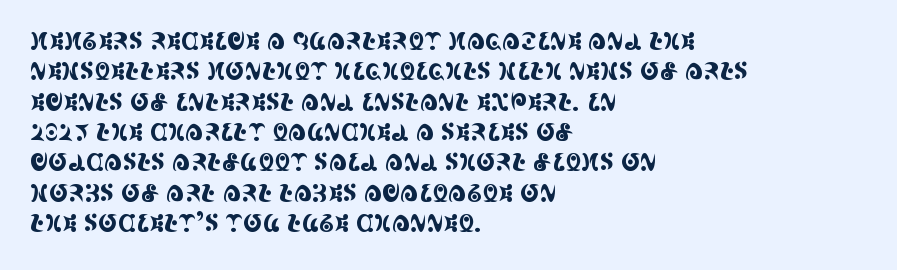
The face used here is rendered with its standard letterfit. These lines are set flush left with a ragged right edge. The glyphs are unaccompanied by any horizontal stroke below them. Normally led — the rows are evenly, conventionally spaced. Do the letters lean? They stand straight.
